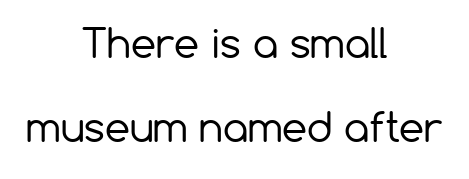
Every character sits straight up, as roman type does. This rendering leaves character spacing at its baseline value. Lines of text with bare space underneath. This sample has the flowing, uneven cadence of proportional lettering.
